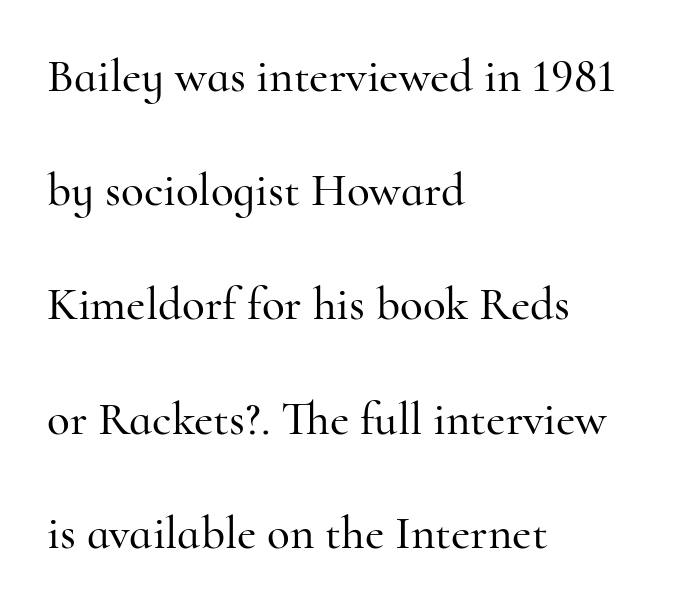
Think of a printed novel: that variable character pitch is what you see here. Is there much room between lines? Yes — plenty of vertical air separates them. A typesetter would label this face a serif. Every stem runs plumb, perpendicular to the baseline.
